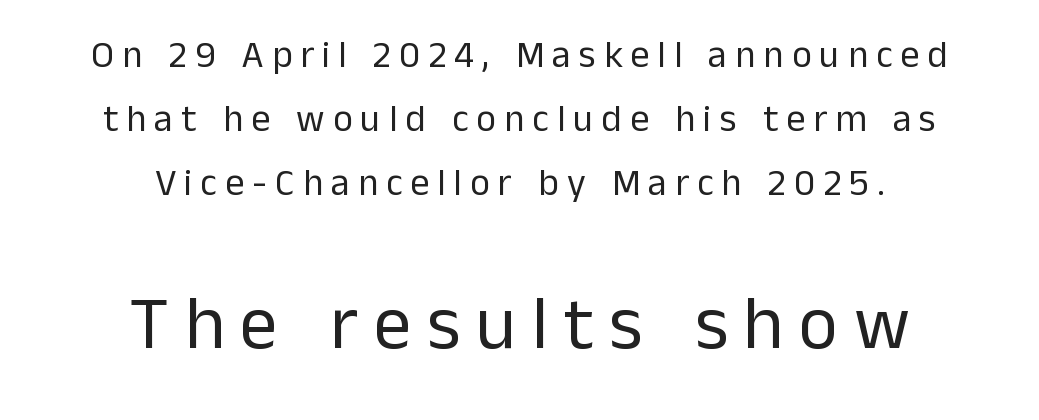
Q: Is the text bold? A: No.
Q: Is the text italic (slanted)? A: No, it is upright.
Q: Is the typeface a serif or a sans-serif typeface? A: Sans-serif.
Q: Is the text underlined? A: No.
Q: How is the paragraph aligned? A: Centered.
Q: Is the spacing between letters normal or unusually wide? A: Unusually wide.
Q: Is the spacing between lines tight, normal or loose? A: Normal.
Q: Which block of text is set in a larger size, the first (top) or the second (bottom)? A: The second (bottom) one.
Q: Width (condensed, normal, or wide)? A: Normal.
Q: Stroke contrast? A: Low.
Q: x-height? A: Medium.
Q: Monospaced? A: No.
